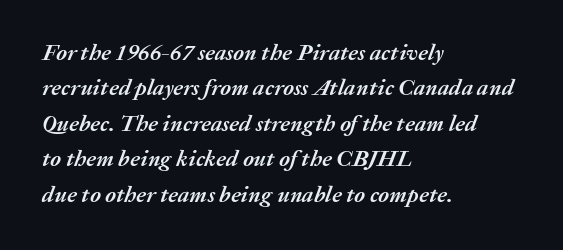
Q: Is the text bold? A: Yes.
Q: Is the text italic (slanted)? A: Yes, it leans right by about 20 degrees.
Q: Is the text underlined? A: No.
Q: How is the paragraph aligned? A: Left-aligned.
Q: Is the spacing between letters normal or unusually wide? A: Normal.
Q: Is the spacing between lines tight, normal or loose? A: Normal.
